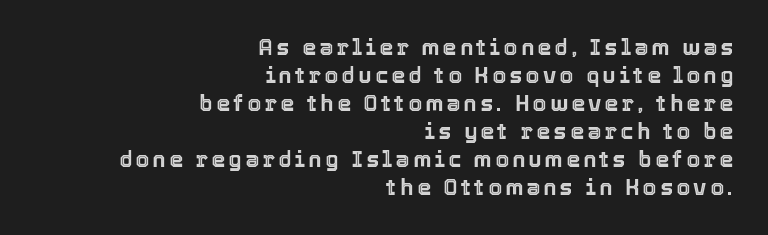
Q: Is the text italic (slanted)? A: No, it is upright.
Q: Is the text underlined? A: No.
Q: How is the paragraph aligned? A: Right-aligned.
Q: Is the spacing between lines tight, normal or loose? A: Normal.
